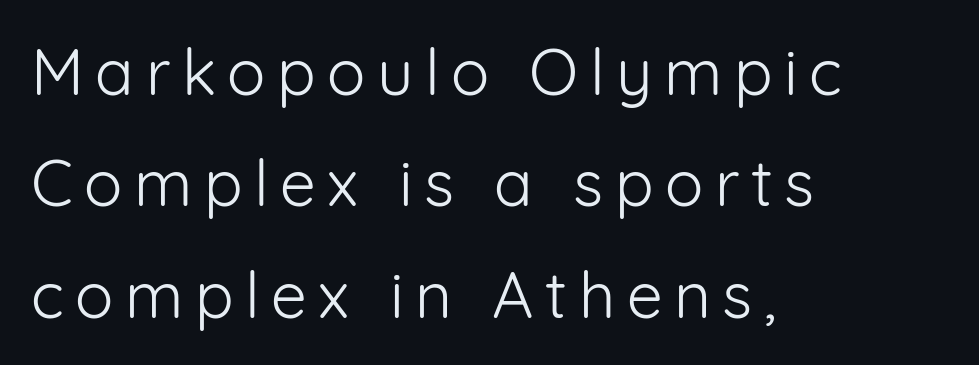
{"serif": "no", "italic": "no", "bold": "no", "weight": "light", "width": "normal", "stroke_contrast": "low", "x_height": "medium", "monospaced": "no", "underline": "no", "align": "left", "line_spacing_ratio": 1.74, "glyph_px": 64}
